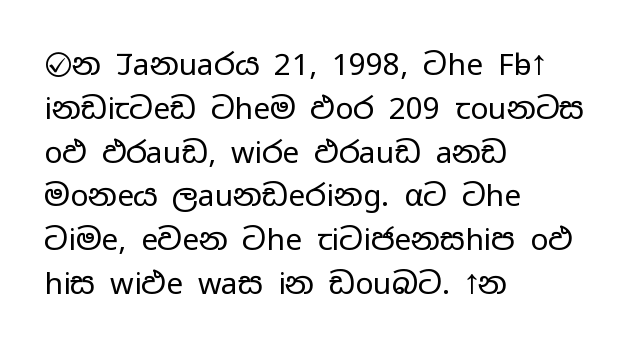
Q: Is the text bold? A: No.
Q: Is the text italic (slanted)? A: No, it is upright.
Q: Is the typeface a serif or a sans-serif typeface? A: Sans-serif.
Q: Is the text underlined? A: No.
Q: How is the paragraph aligned? A: Left-aligned.
Q: Is the spacing between letters normal or unusually wide? A: Normal.
Q: Is the spacing between lines tight, normal or loose? A: Normal.
Q: Width (condensed, normal, or wide)? A: Wide.
Q: Stroke contrast? A: Low.
Q: x-height? A: Medium.
Q: Monospaced? A: No.
